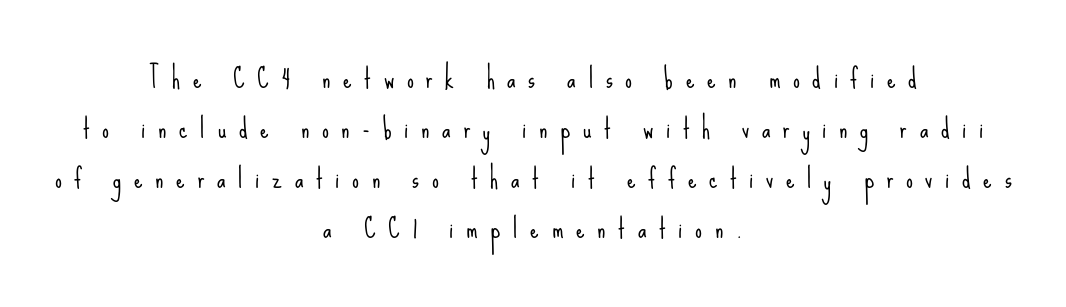
The image shows 27 px text type, upright; set centered, line spacing 1.85x, unusually wide letter spacing (+0.47 em), not underlined.
